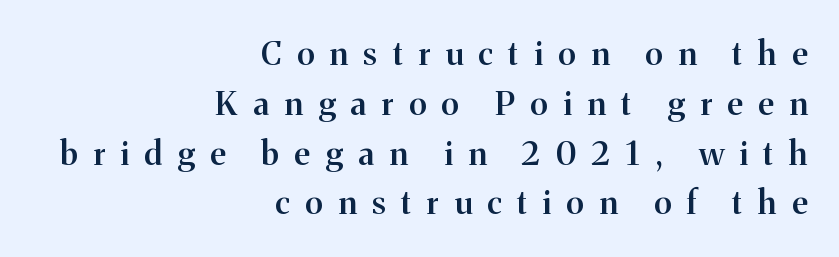
Layout note: lines flush right. A somewhat darkened texture: the type is semibold rather than bold. Quick note: underline off. The letters stand straight up with perfectly vertical stems. Unlike a clean sans, this face finishes its strokes with serifs.
